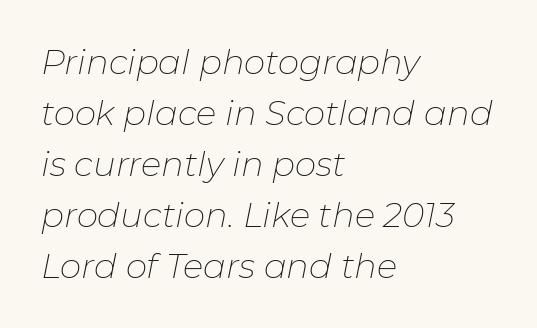
{"italic": "yes", "lean": "right", "slant_degrees": 11, "bold": "no", "weight": "thin", "width": "normal", "stroke_contrast": "low", "x_height": "medium", "monospaced": "no", "underline": "no", "align": "left", "line_spacing": "normal", "line_spacing_ratio": 1.5, "letter_spacing": "normal", "letter_spacing_em": 0.0, "glyph_px": 34}
